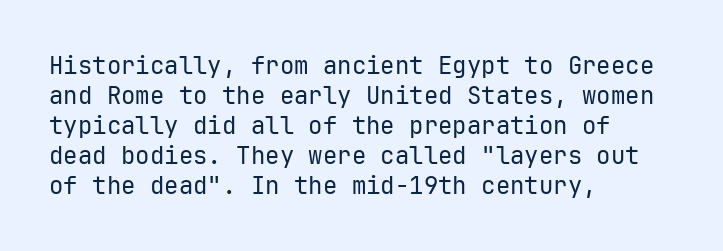
Honestly, there is no underline to notice here at all. The font's upright variant was chosen for this text. Horizontally, the lines are justified to the leading edge only. Bold? No — there's no thickening of the strokes.
